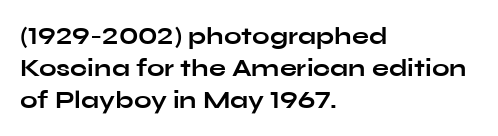
The lines sit at an ordinary, default distance from one another. Italic? Not at all — the glyphs are vertical. This rendering leaves character spacing at its baseline value. A student would call this left alignment; a typographer would say flush left, rag right.
